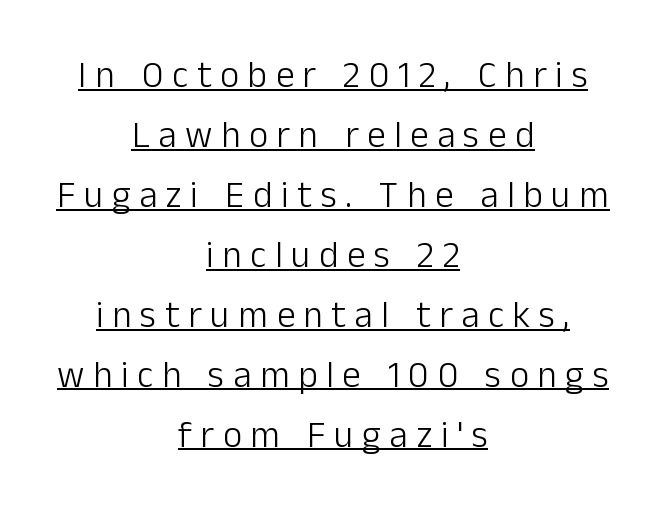
Proportional: the letters do not fall into vertical columns. Stroke thickness stays within the range of a standard reading face or lighter. Where is the straight margin? There isn't one; the lines are centered. A typesetter would call this leading conventional body-copy spacing.
